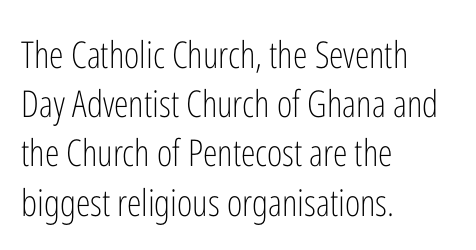
Q: Is the text bold? A: No.
Q: Is the text italic (slanted)? A: No, it is upright.
Q: Is the typeface a serif or a sans-serif typeface? A: Sans-serif.
Q: Is the text underlined? A: No.
Q: How is the paragraph aligned? A: Left-aligned.
Q: Is the spacing between letters normal or unusually wide? A: Normal.
Q: Is the spacing between lines tight, normal or loose? A: Normal.
Q: Width (condensed, normal, or wide)? A: Condensed.
Q: Stroke contrast? A: Low.
Q: x-height? A: Medium.
Q: Monospaced? A: No.
